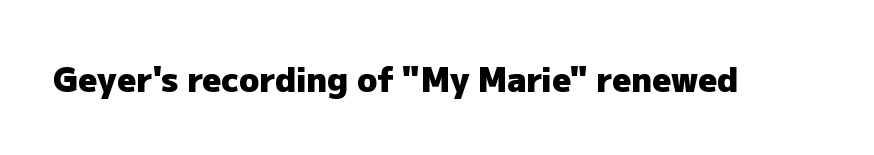
The image shows 33 px heavy sans-serif type, upright; set normal letter spacing, not underlined; low stroke contrast and a medium x-height.
